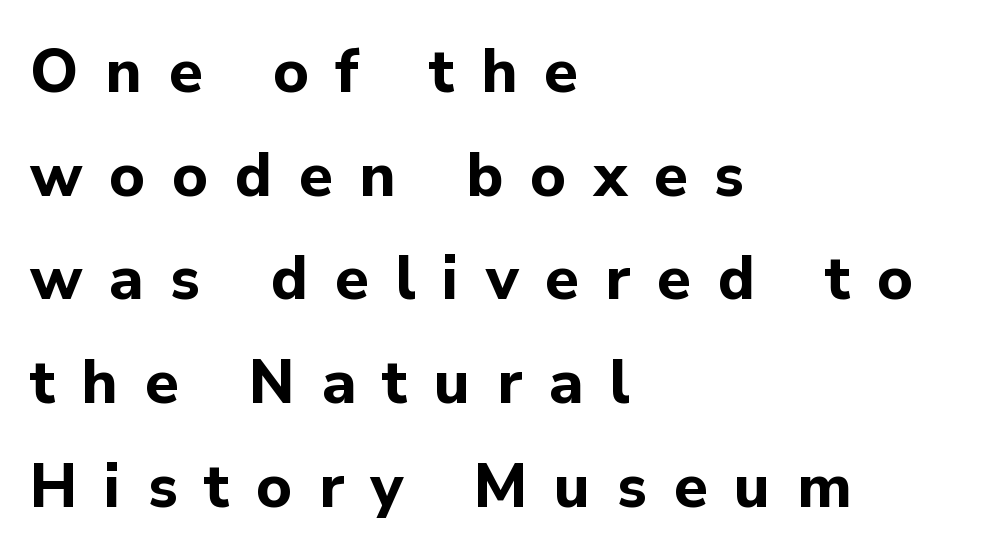
The image shows 61 px bold sans-serif type, upright; set left-aligned, normal line spacing (1.7x), unusually wide letter spacing (+0.44 em), not underlined; low stroke contrast and a medium x-height.
